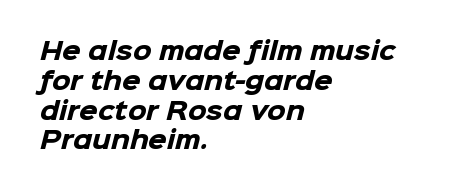
There is no visible air inserted between adjacent glyphs. Its strokes are broad and dark, the hallmark of bold type. Compared with a centered layout, this one pins lines to the left instead. Letters rest on an invisible, unmarked baseline.
